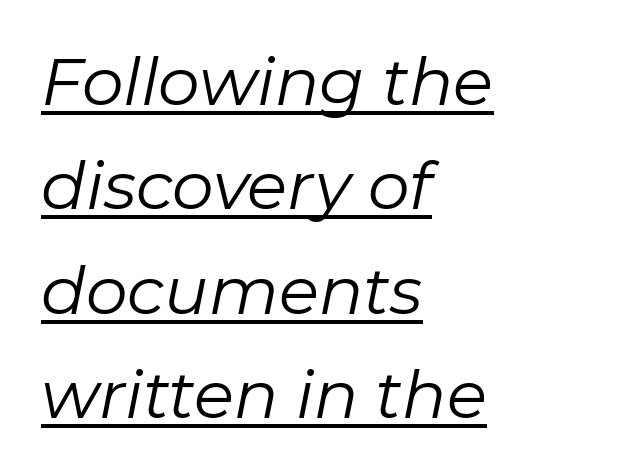
Summary of weight: not heavy and not bold. The face used here is rendered with its standard letterfit. A typesetter would call this proportional, since set widths differ per character. These lines stack with their left ends in a neat column.
